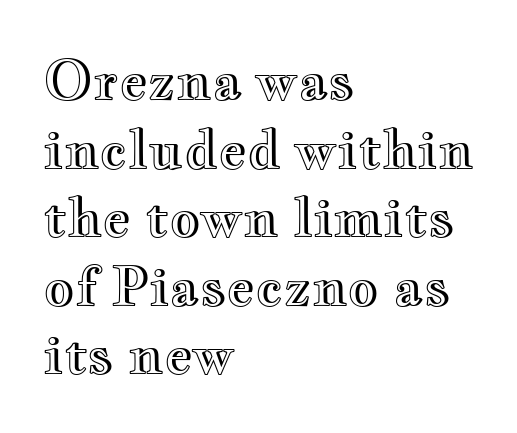
Tracking value appears to be zero — textbook default spacing. When letters stand straight like this, we call the style roman or upright. The paragraph has a hard left edge and a soft right edge. Vertical spacing — default. The words here are not underlined.
